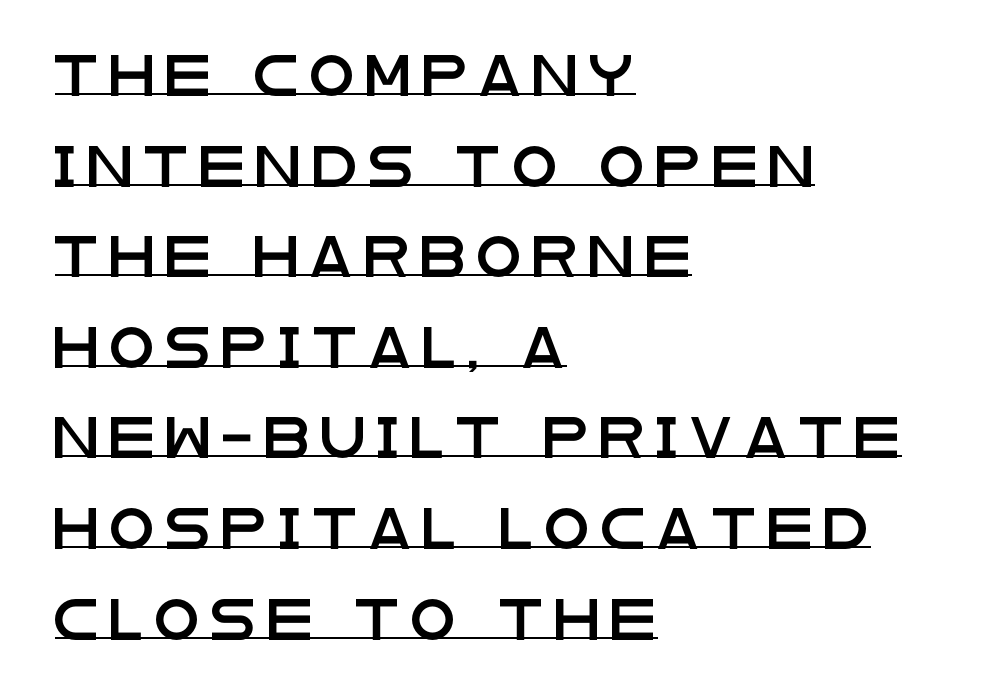
Spacing verdict: proportional, widths tailored to each character. Do the letters lean? They stand straight. The text was rendered using a sans face with plain stroke endings. What stands out about the letter spacing? Its width — letters are far apart. What decoration does the sample have? An underline. Leading: increased.
